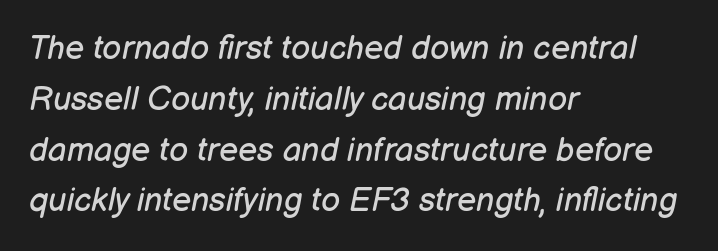
Q: Is the text bold? A: No.
Q: Is the text italic (slanted)? A: Yes, it leans right by about 12 degrees.
Q: Is the text underlined? A: No.
Q: How is the paragraph aligned? A: Left-aligned.
Q: Is the spacing between letters normal or unusually wide? A: Normal.
Q: Is the spacing between lines tight, normal or loose? A: Normal.
Q: Width (condensed, normal, or wide)? A: Normal.
Q: Stroke contrast? A: Low.
Q: x-height? A: Medium.
Q: Monospaced? A: No.
